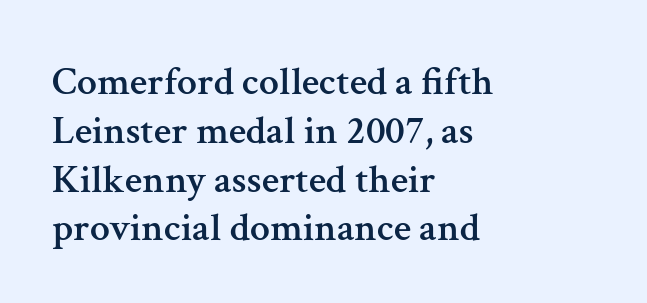
Q: Is the text italic (slanted)? A: No, it is upright.
Q: Is the typeface a serif or a sans-serif typeface? A: Serif.
Q: Is the text underlined? A: No.
Q: How is the paragraph aligned? A: Left-aligned.
Q: Is the spacing between letters normal or unusually wide? A: Normal.
Q: Width (condensed, normal, or wide)? A: Normal.
Q: Stroke contrast? A: Medium.
Q: x-height? A: Medium.
Q: Monospaced? A: No.
